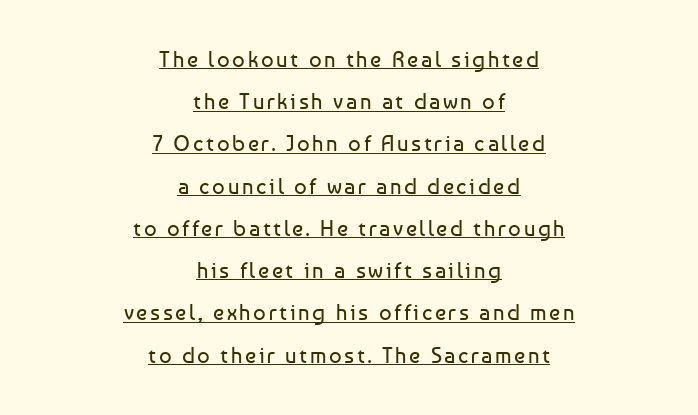
{"italic": "no", "bold": "no", "underline": "yes", "align": "center", "line_spacing": "loose", "line_spacing_ratio": 1.92, "glyph_px": 22}
